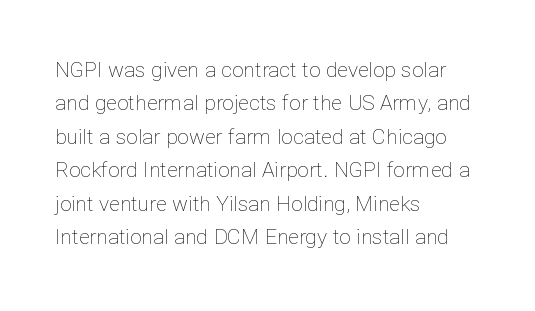
The image shows 21 px text type, upright; set left-aligned, normal line spacing (1.59x), normal letter spacing, not underlined.
